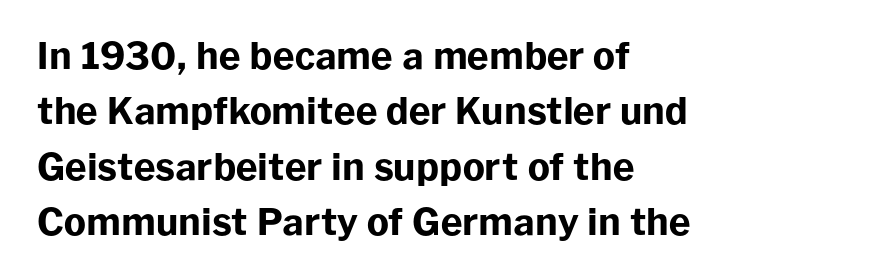
The image shows 37 px bold sans-serif type, upright; set left-aligned, normal line spacing (1.5x), normal letter spacing, not underlined; low stroke contrast and a medium x-height.
